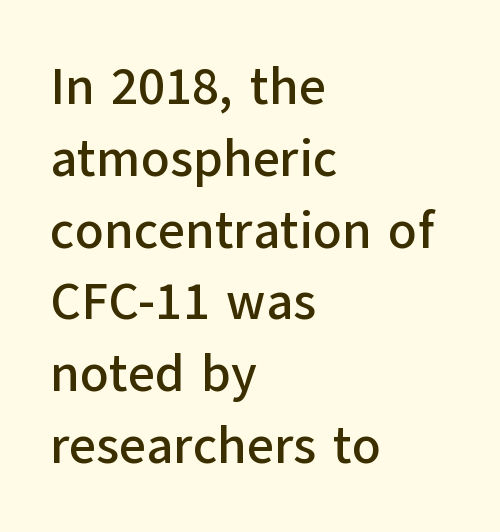
{"serif": "no", "italic": "no", "width": "normal", "stroke_contrast": "low", "x_height": "medium", "monospaced": "no", "underline": "no", "align": "left", "line_spacing": "normal", "line_spacing_ratio": 1.38, "letter_spacing": "normal", "letter_spacing_em": 0.0, "glyph_px": 52}
